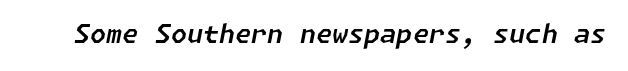
Spacing between characters is what you'd get straight out of the box. Designer's note — italics engaged. Nobody drew a line under any word here.
